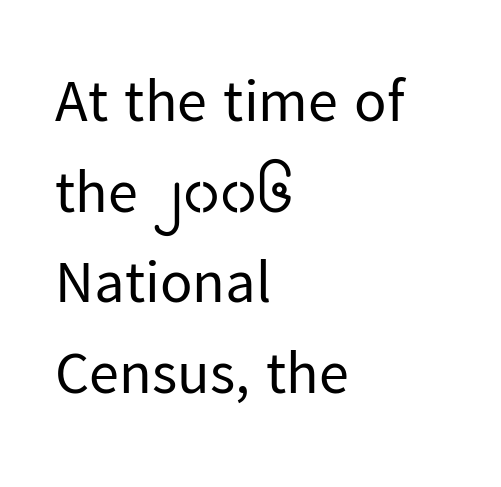
{"serif": "no", "italic": "no", "bold": "no", "weight": "regular", "width": "normal", "stroke_contrast": "low", "x_height": "medium", "monospaced": "no", "underline": "no", "align": "left", "line_spacing": "normal", "line_spacing_ratio": 1.51, "letter_spacing": "normal", "letter_spacing_em": 0.0, "glyph_px": 60}
